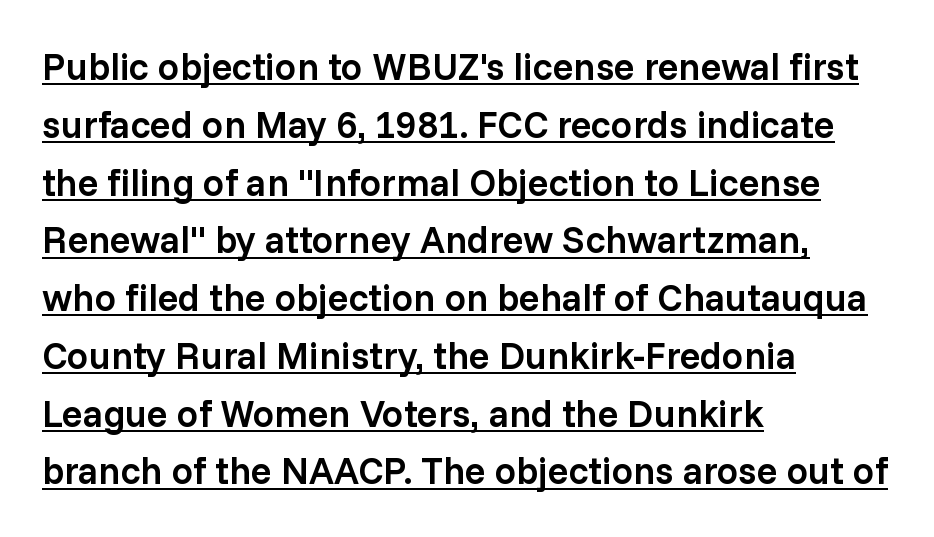
The image shows 38 px semibold sans-serif type, upright; set left-aligned, normal line spacing (1.52x), normal letter spacing, underlined; low stroke contrast and a medium x-height.
